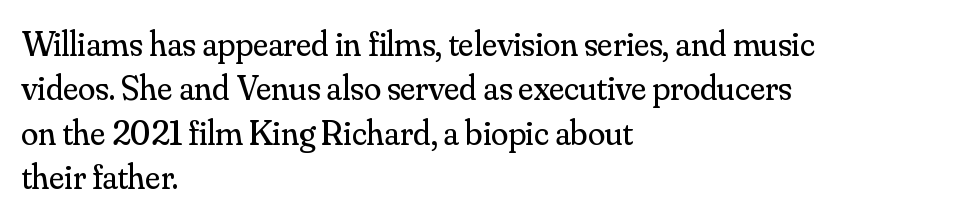
The image shows 35 px regular-weight serif type, upright; set left-aligned, normal line spacing (1.27x), normal letter spacing, not underlined; medium stroke contrast and a small x-height.
